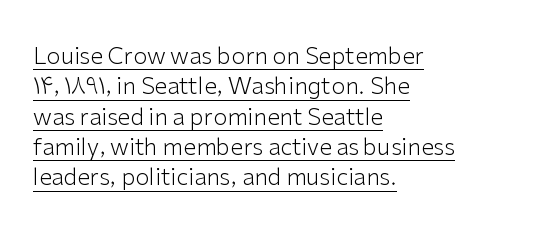
{"italic": "no", "bold": "no", "underline": "yes", "align": "left", "line_spacing": "normal", "line_spacing_ratio": 1.32, "letter_spacing": "normal", "letter_spacing_em": 0.0, "glyph_px": 23}
